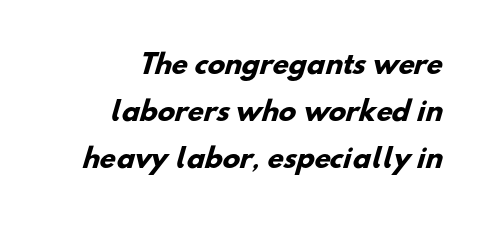
The image shows 26 px bold type; set line spacing 1.8x, normal letter spacing, not underlined.
